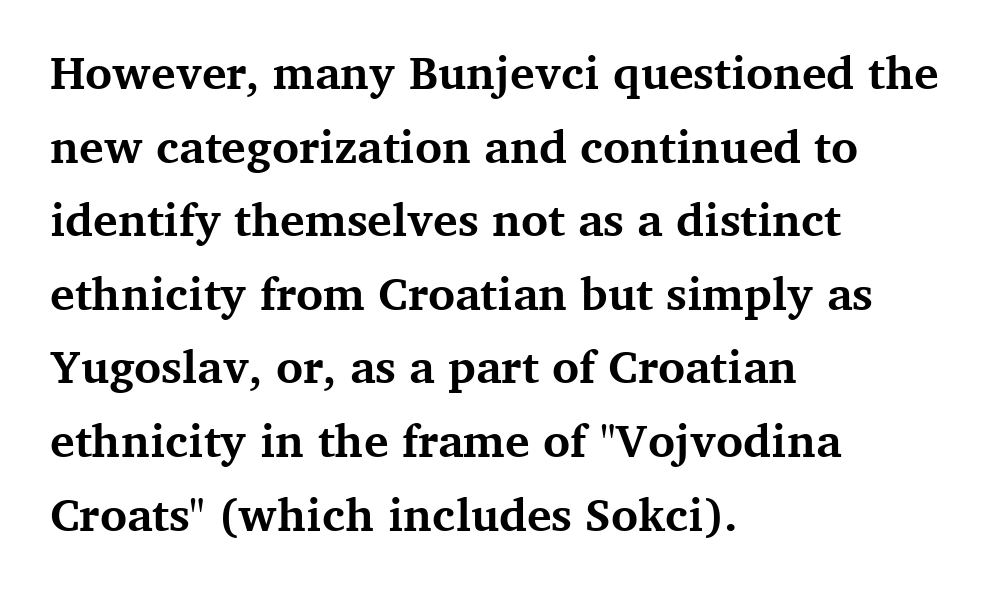
Q: Is the text bold? A: Yes.
Q: Is the text italic (slanted)? A: No, it is upright.
Q: Is the typeface a serif or a sans-serif typeface? A: Serif.
Q: Is the text underlined? A: No.
Q: How is the paragraph aligned? A: Left-aligned.
Q: Is the spacing between letters normal or unusually wide? A: Normal.
Q: Is the spacing between lines tight, normal or loose? A: Normal.
Q: Width (condensed, normal, or wide)? A: Normal.
Q: Stroke contrast? A: Medium.
Q: x-height? A: Medium.
Q: Monospaced? A: No.
